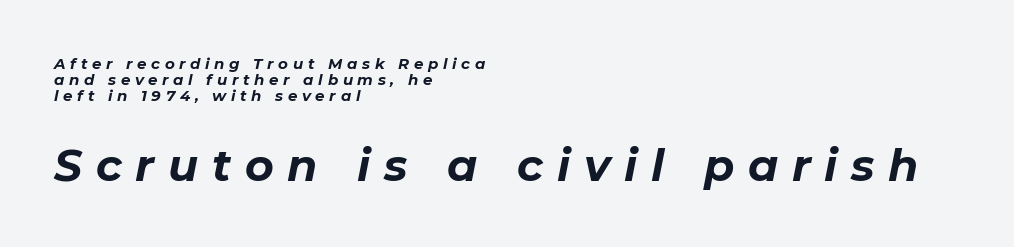
The image shows 44 px bold type, italic (leaning right); set left-aligned, tight line spacing (1.08x), unusually wide letter spacing (+0.31 em), not underlined; the second (bottom) block is 2.93x larger; low stroke contrast and a medium x-height.
